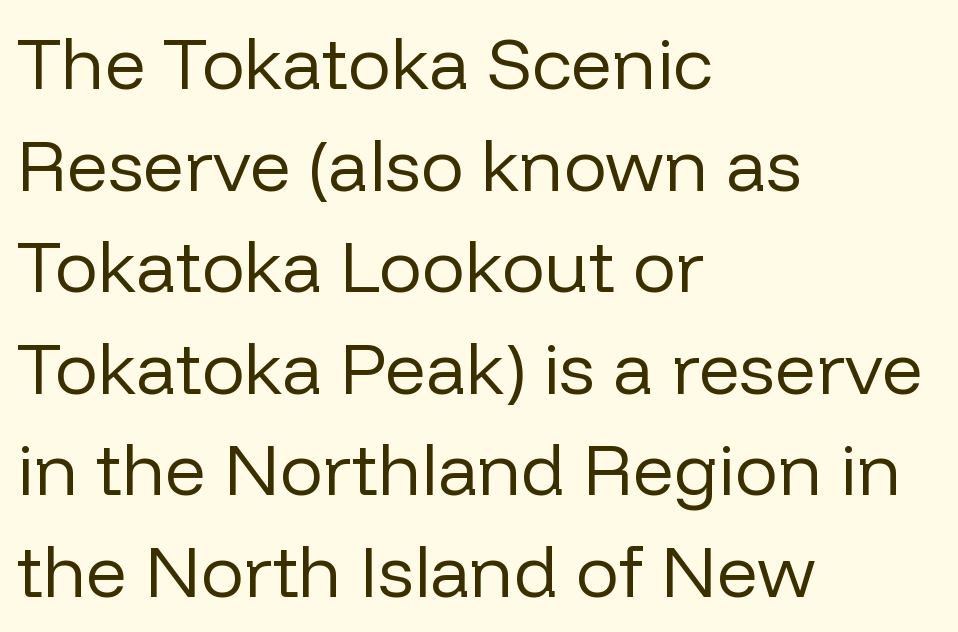
The image shows 72 px regular-weight sans-serif type, upright; set left-aligned, normal line spacing (1.41x), normal letter spacing, not underlined; low stroke contrast and a medium x-height.
